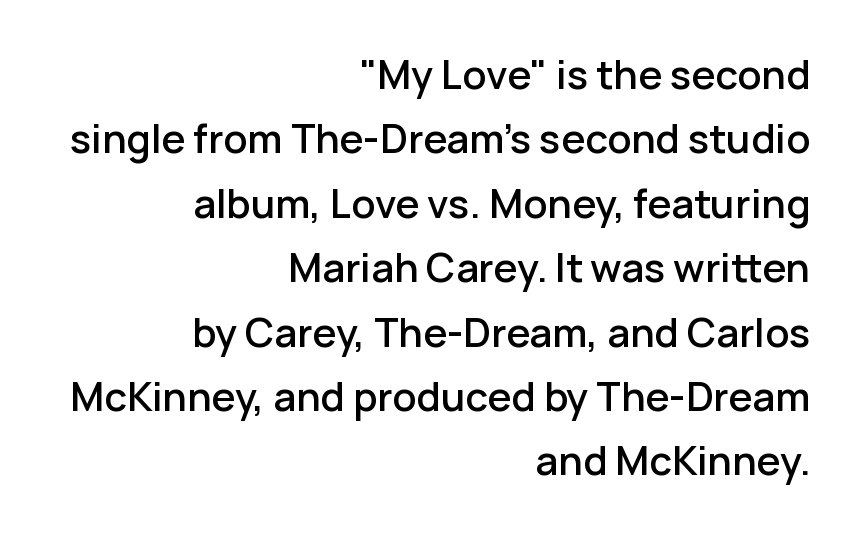
Q: Is the text italic (slanted)? A: No, it is upright.
Q: Is the typeface a serif or a sans-serif typeface? A: Sans-serif.
Q: Is the text underlined? A: No.
Q: How is the paragraph aligned? A: Right-aligned.
Q: Is the spacing between letters normal or unusually wide? A: Normal.
Q: Is the spacing between lines tight, normal or loose? A: Normal.
Q: Width (condensed, normal, or wide)? A: Normal.
Q: Stroke contrast? A: Low.
Q: x-height? A: Medium.
Q: Monospaced? A: No.
